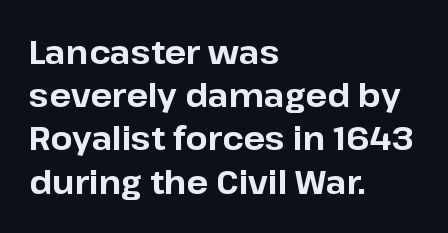
Q: Is the text bold? A: Yes.
Q: Is the text italic (slanted)? A: No, it is upright.
Q: Is the typeface a serif or a sans-serif typeface? A: Sans-serif.
Q: Is the text underlined? A: No.
Q: How is the paragraph aligned? A: Left-aligned.
Q: Is the spacing between letters normal or unusually wide? A: Normal.
Q: Is the spacing between lines tight, normal or loose? A: Normal.
Q: Width (condensed, normal, or wide)? A: Normal.
Q: Stroke contrast? A: Low.
Q: x-height? A: Medium.
Q: Monospaced? A: No.
